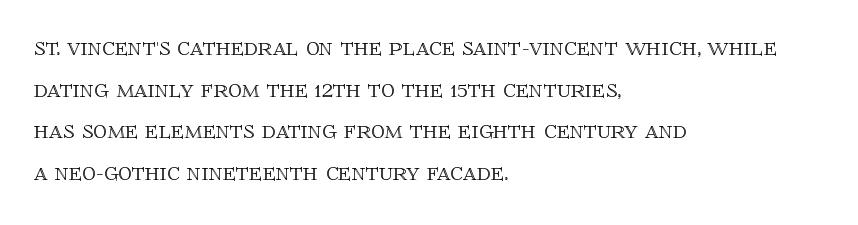
Q: Is the text italic (slanted)? A: No, it is upright.
Q: Is the text underlined? A: No.
Q: How is the paragraph aligned? A: Left-aligned.
Q: Is the spacing between letters normal or unusually wide? A: Normal.
Q: Is the spacing between lines tight, normal or loose? A: Normal.
